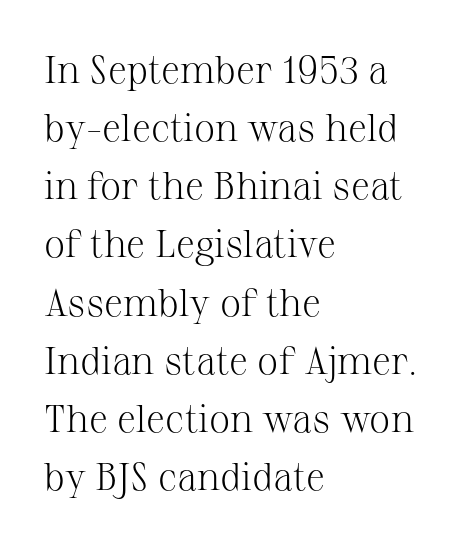
Q: Is the text bold? A: No.
Q: Is the text italic (slanted)? A: No, it is upright.
Q: Is the typeface a serif or a sans-serif typeface? A: Serif.
Q: Is the text underlined? A: No.
Q: How is the paragraph aligned? A: Left-aligned.
Q: Is the spacing between letters normal or unusually wide? A: Normal.
Q: Is the spacing between lines tight, normal or loose? A: Normal.
Q: Width (condensed, normal, or wide)? A: Normal.
Q: Stroke contrast? A: Medium.
Q: x-height? A: Medium.
Q: Monospaced? A: No.
